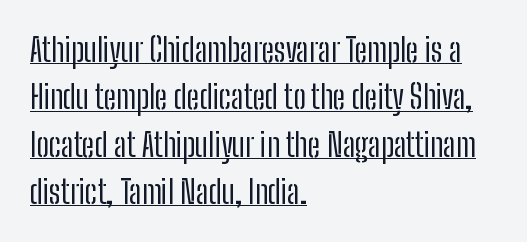
Serif or sans? Sans — the stroke terminals are bare. Glyph-to-glyph distance matches everyday printed text. Does the copy run flush right? No — it runs flush left. Beneath each row of characters lies a ruled line. The vertical gap from one line to the next is medium.
